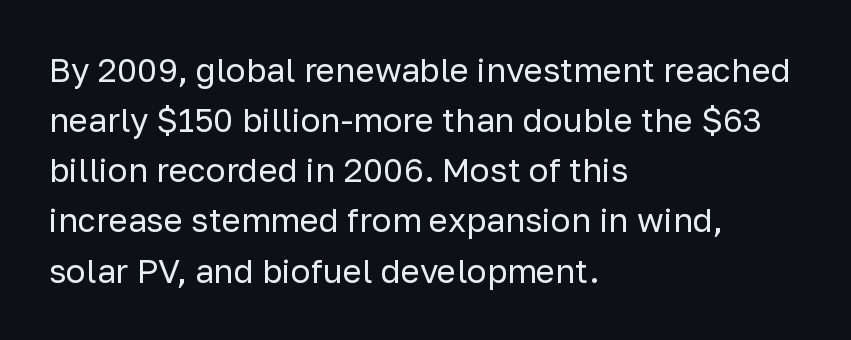
The image shows 33 px regular-weight sans-serif type, upright; set left-aligned, normal line spacing (1.52x), normal letter spacing, not underlined; low stroke contrast and a medium x-height.
